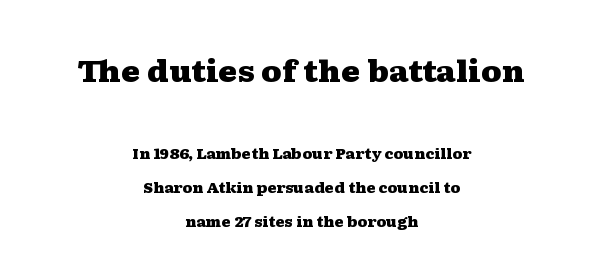
{"serif": "yes", "italic": "no", "bold": "yes", "weight": "heavy", "width": "wide", "stroke_contrast": "medium", "x_height": "medium", "monospaced": "no", "underline": "no", "align": "center", "line_spacing": "loose", "line_spacing_ratio": 2.46, "letter_spacing": "normal", "letter_spacing_em": 0.0, "larger_block": "first", "size_ratio": 2.07, "glyph_px": 29}
